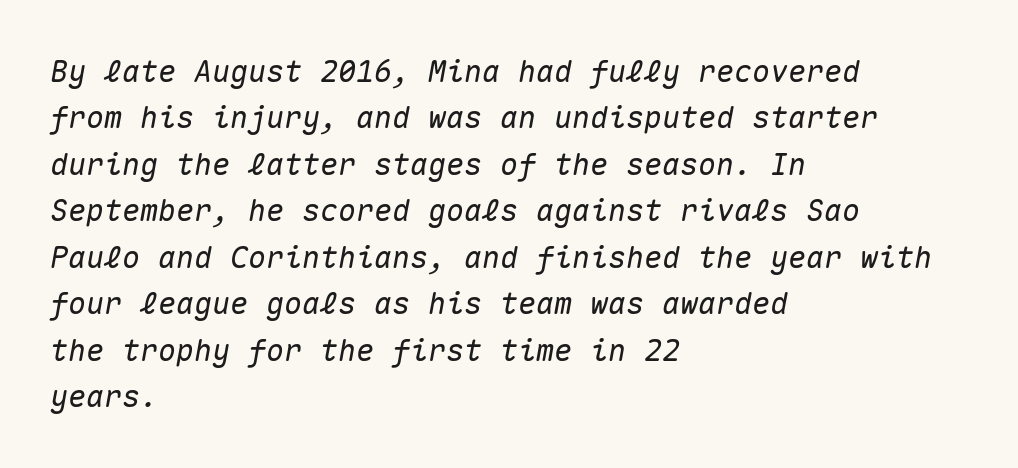
Layout note: lines flush left. Spacing verdict: monospaced, one width for all characters. Normally led — the rows are evenly, conventionally spaced. Posture: slanted. The letterforms sit shoulder to shoulder at normal distance. Descenders hang freely into open space.
